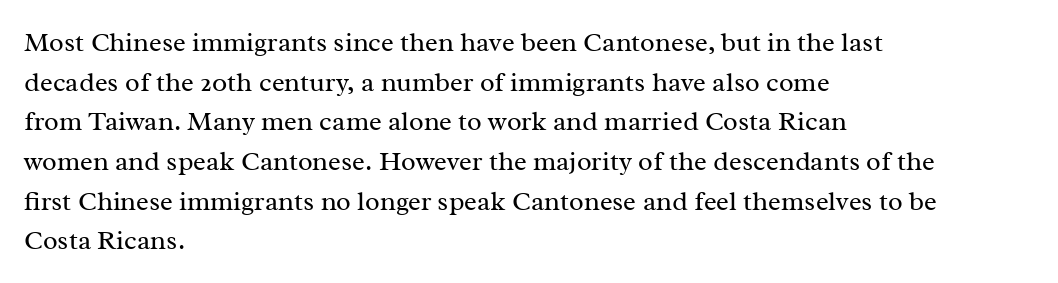
The image shows 27 px text type, upright; set left-aligned, normal line spacing (1.47x), normal letter spacing, not underlined.
